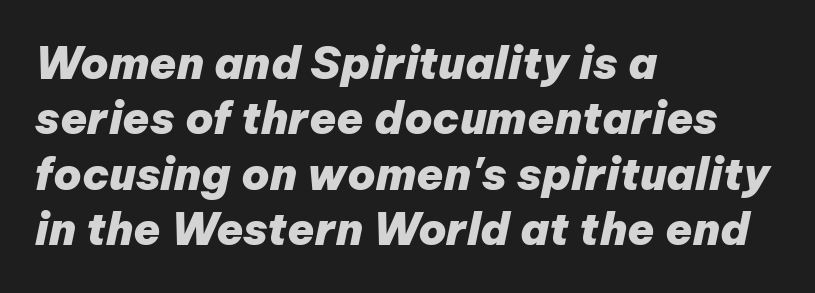
Q: Is the text bold? A: Yes.
Q: Is the text italic (slanted)? A: Yes, it leans right by about 12 degrees.
Q: Is the text underlined? A: No.
Q: How is the paragraph aligned? A: Left-aligned.
Q: Is the spacing between letters normal or unusually wide? A: Normal.
Q: Is the spacing between lines tight, normal or loose? A: Normal.
Q: Width (condensed, normal, or wide)? A: Normal.
Q: Stroke contrast? A: Low.
Q: x-height? A: Medium.
Q: Monospaced? A: No.
